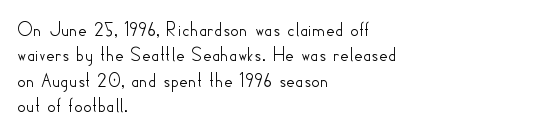
Q: Is the text italic (slanted)? A: No, it is upright.
Q: Is the text underlined? A: No.
Q: How is the paragraph aligned? A: Left-aligned.
Q: Is the spacing between letters normal or unusually wide? A: Normal.
